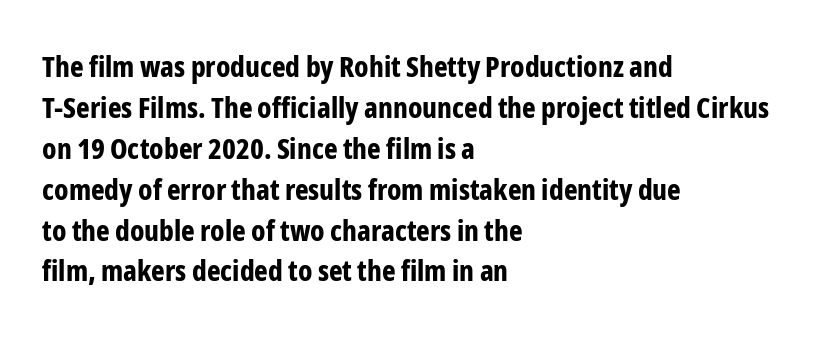
The image shows 29 px bold, condensed sans-serif type, upright; set left-aligned, normal line spacing (1.41x), normal letter spacing, not underlined; low stroke contrast and a medium x-height.
